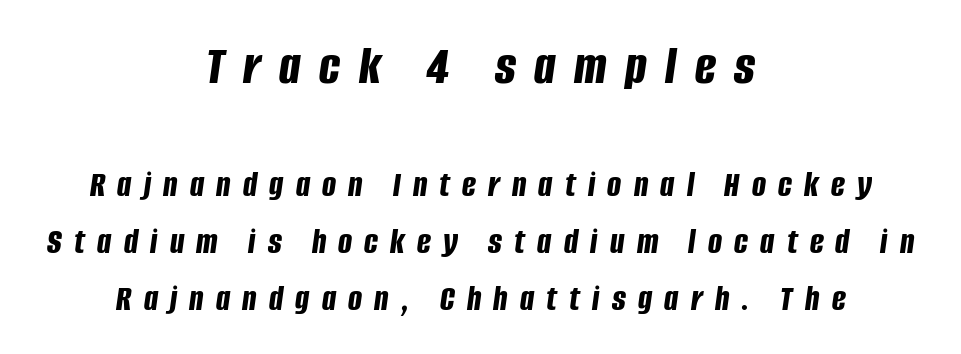
Q: Is the text bold? A: Yes.
Q: Is the text italic (slanted)? A: Yes, it leans right by about 8 degrees.
Q: Is the text underlined? A: No.
Q: How is the paragraph aligned? A: Centered.
Q: Is the spacing between letters normal or unusually wide? A: Unusually wide.
Q: Is the spacing between lines tight, normal or loose? A: Normal.
Q: Which block of text is set in a larger size, the first (top) or the second (bottom)? A: The first (top) one.
Q: Width (condensed, normal, or wide)? A: Condensed.
Q: Stroke contrast? A: Low.
Q: x-height? A: Large.
Q: Monospaced? A: No.
